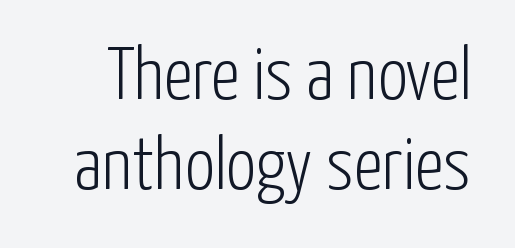
The image shows 74 px light, condensed sans-serif type, upright; set line spacing 1.21x, normal letter spacing, not underlined; low stroke contrast and a medium x-height.
